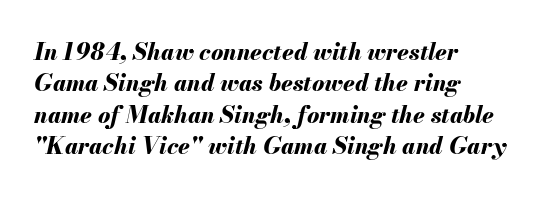
{"italic": "yes", "lean": "right", "slant_degrees": 13, "bold": "yes", "underline": "no", "align": "left", "line_spacing": "normal", "line_spacing_ratio": 1.36, "letter_spacing": "normal", "letter_spacing_em": 0.0, "glyph_px": 23}
